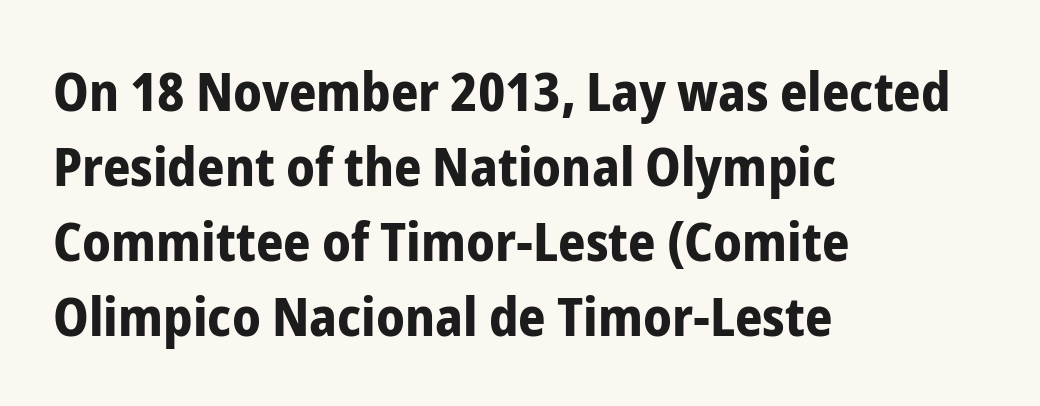
Q: Is the text bold? A: Yes.
Q: Is the text italic (slanted)? A: No, it is upright.
Q: Is the typeface a serif or a sans-serif typeface? A: Sans-serif.
Q: Is the text underlined? A: No.
Q: How is the paragraph aligned? A: Left-aligned.
Q: Is the spacing between letters normal or unusually wide? A: Normal.
Q: Is the spacing between lines tight, normal or loose? A: Normal.
Q: Width (condensed, normal, or wide)? A: Condensed.
Q: Stroke contrast? A: Low.
Q: x-height? A: Medium.
Q: Monospaced? A: No.
